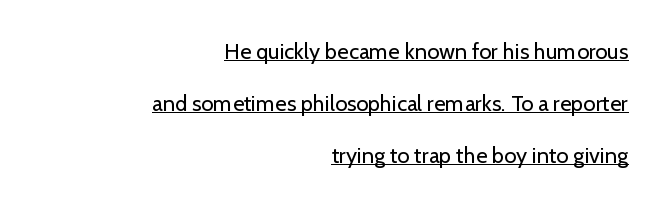
{"italic": "no", "bold": "no", "underline": "yes", "align": "right", "line_spacing": "loose", "line_spacing_ratio": 2.37, "letter_spacing": "normal", "letter_spacing_em": 0.0, "glyph_px": 22}
